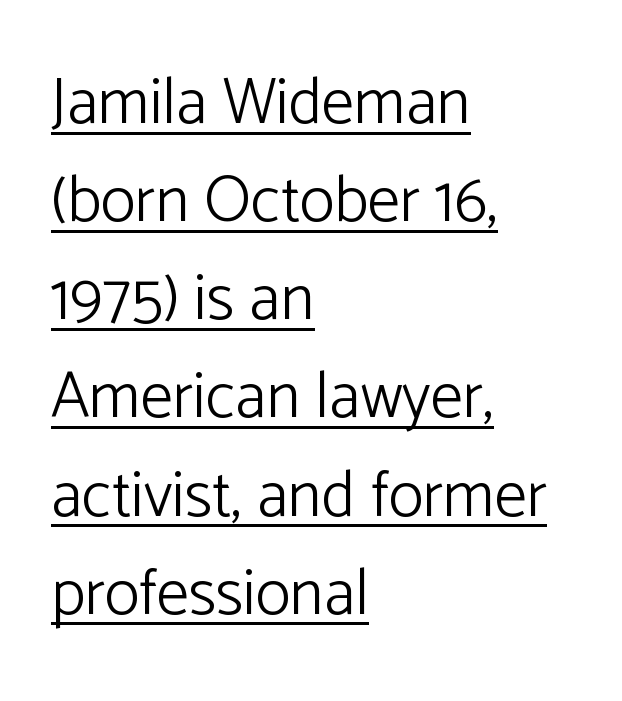
No heavy texture on the line: the type isn't bold. In terms of letterform style, serifs are entirely absent. Notice how descenders clear the ascenders below comfortably — that's standard leading. Honestly, the letter spacing is just normal — you wouldn't notice it.
